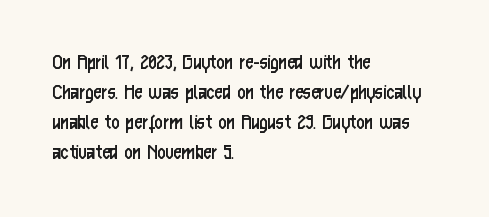
{"italic": "no", "bold": "no", "underline": "no", "align": "left", "line_spacing": "normal", "line_spacing_ratio": 1.31, "letter_spacing": "normal", "letter_spacing_em": 0.0, "glyph_px": 23}
